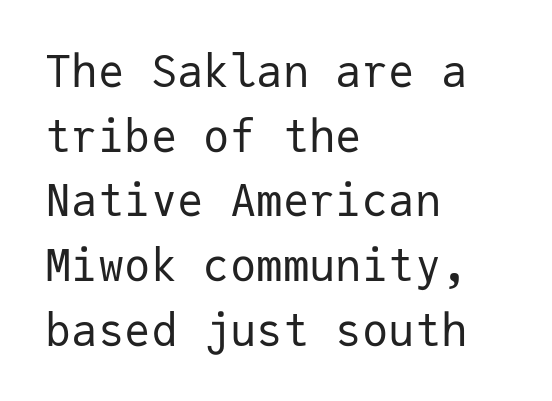
Short and long lines alike share a common starting point at left. Note the uniform advance width — an 'i' takes as much space as an 'm'. Rows of type keep a routine distance in the vertical direction. Nobody touched the tracking dial on this one.
